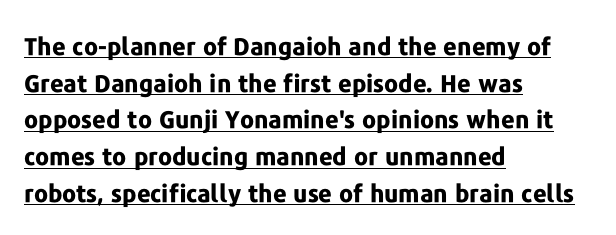
{"italic": "no", "bold": "yes", "underline": "yes", "align": "left", "line_spacing": "normal", "line_spacing_ratio": 1.53, "letter_spacing": "normal", "letter_spacing_em": 0.0, "glyph_px": 24}
